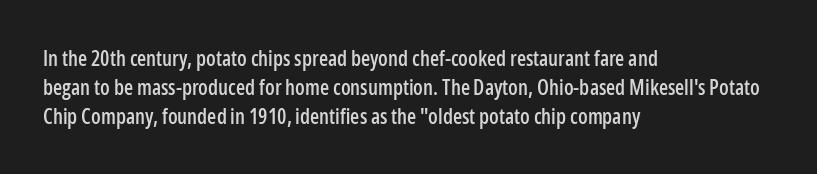
{"italic": "no", "underline": "no", "align": "left", "line_spacing": "normal", "line_spacing_ratio": 1.37, "letter_spacing": "normal", "letter_spacing_em": 0.0, "glyph_px": 21}
